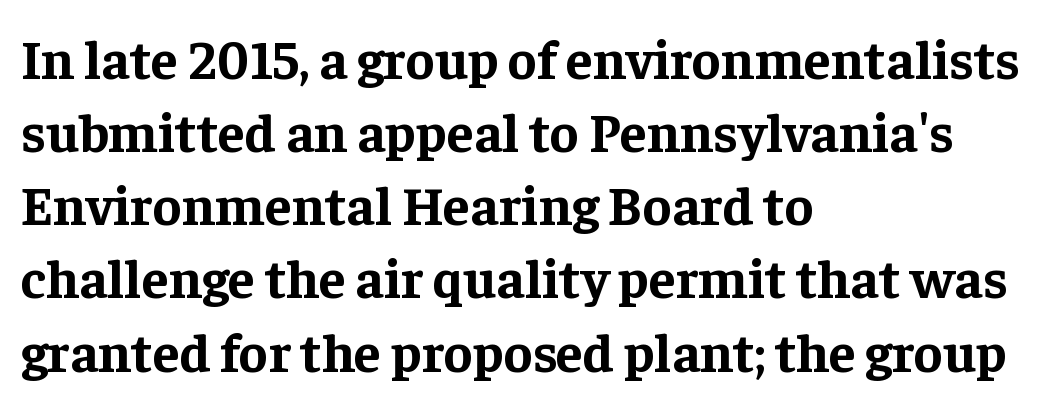
Q: Is the text bold? A: Yes.
Q: Is the text italic (slanted)? A: No, it is upright.
Q: Is the typeface a serif or a sans-serif typeface? A: Serif.
Q: Is the text underlined? A: No.
Q: How is the paragraph aligned? A: Left-aligned.
Q: Is the spacing between letters normal or unusually wide? A: Normal.
Q: Is the spacing between lines tight, normal or loose? A: Normal.
Q: Width (condensed, normal, or wide)? A: Normal.
Q: Stroke contrast? A: Low.
Q: x-height? A: Medium.
Q: Monospaced? A: No.
